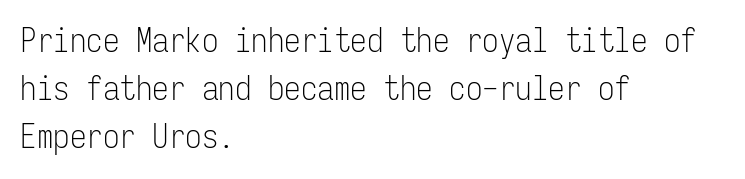
{"serif": "no", "italic": "no", "bold": "no", "weight": "light", "width": "condensed", "stroke_contrast": "low", "x_height": "medium", "monospaced": "yes", "underline": "no", "align": "left", "line_spacing": "normal", "line_spacing_ratio": 1.46, "letter_spacing": "normal", "letter_spacing_em": 0.0, "glyph_px": 33}
